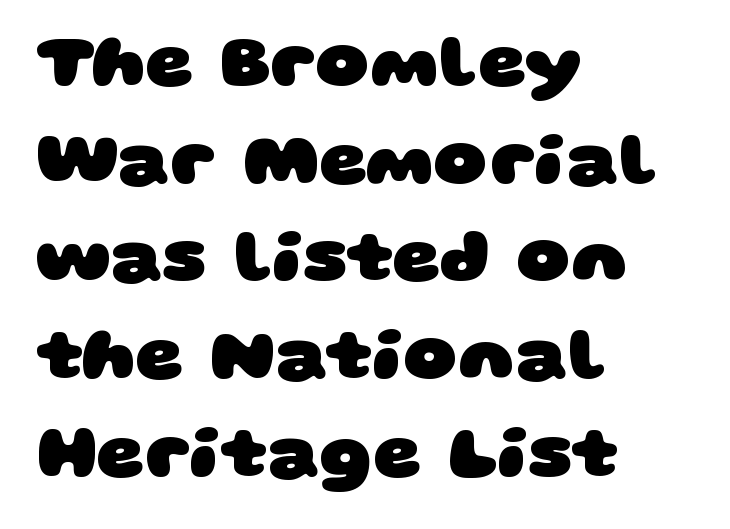
The image shows 74 px heavy, wide sans-serif type; set left-aligned, normal line spacing (1.32x), normal letter spacing, not underlined; low stroke contrast and a large x-height.
